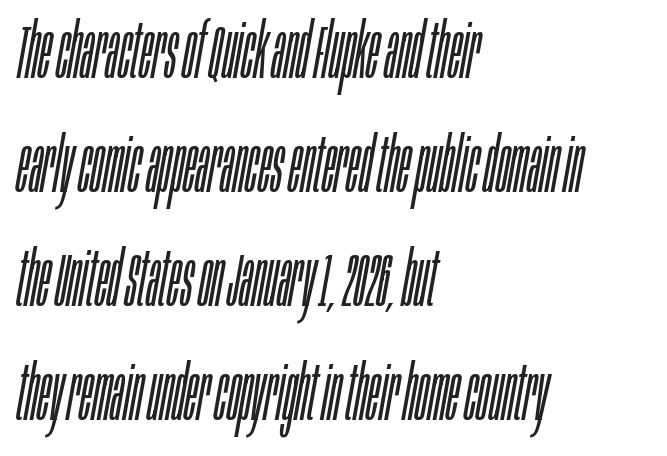
{"italic": "yes", "lean": "right", "slant_degrees": 10, "bold": "no", "weight": "light", "width": "condensed", "stroke_contrast": "low", "x_height": "large", "monospaced": "no", "underline": "no", "align": "left", "line_spacing": "normal", "line_spacing_ratio": 1.5, "letter_spacing": "normal", "letter_spacing_em": 0.0, "glyph_px": 76}
